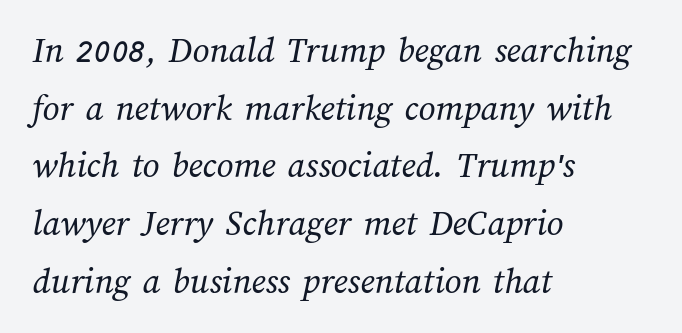
{"bold": "no", "weight": "regular", "width": "normal", "stroke_contrast": "medium", "x_height": "medium", "monospaced": "no", "underline": "no", "align": "left", "line_spacing": "normal", "line_spacing_ratio": 1.56, "letter_spacing": "normal", "letter_spacing_em": 0.0, "glyph_px": 37}
